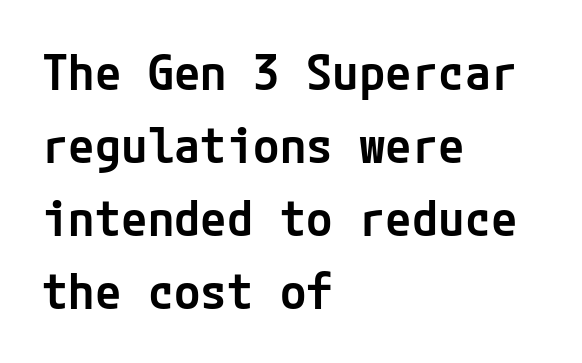
The image shows 48 px semibold sans-serif type, upright; set left-aligned, normal line spacing (1.52x), normal letter spacing, not underlined; low stroke contrast and a medium x-height.
